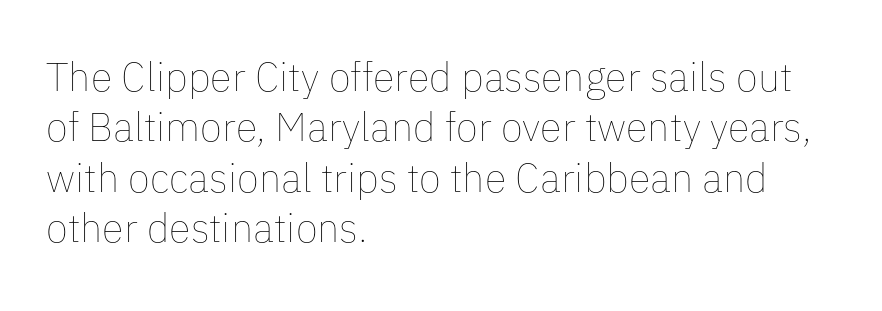
{"italic": "no", "bold": "no", "weight": "thin", "width": "normal", "stroke_contrast": "low", "x_height": "medium", "monospaced": "no", "underline": "no", "align": "left", "line_spacing": "normal", "line_spacing_ratio": 1.26, "letter_spacing": "normal", "letter_spacing_em": 0.0, "glyph_px": 40}
